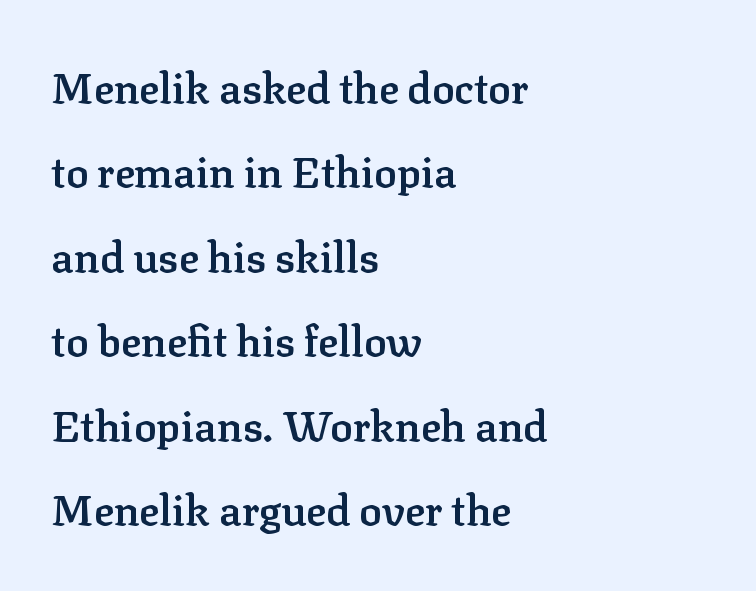
The image shows 42 px semibold serif type, upright; set left-aligned, loose line spacing (2.01x), normal letter spacing, not underlined; low stroke contrast and a medium x-height.
